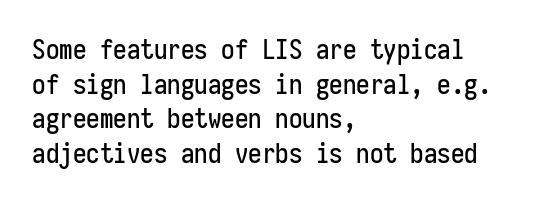
{"italic": "no", "underline": "no", "align": "left", "line_spacing": "normal", "line_spacing_ratio": 1.28, "letter_spacing": "normal", "letter_spacing_em": 0.0, "glyph_px": 27}
